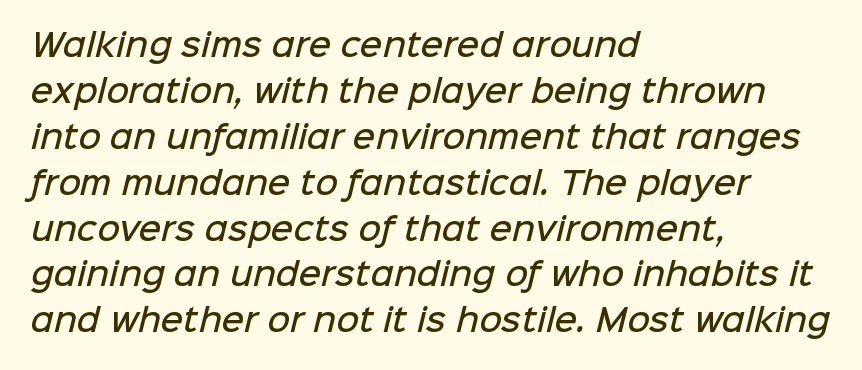
The image shows 31 px semibold sans-serif type; set left-aligned, normal line spacing (1.48x), normal letter spacing, not underlined; low stroke contrast and a medium x-height.
